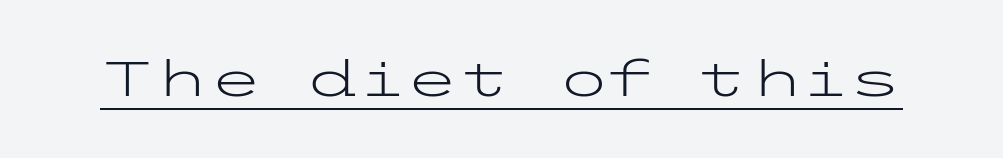
{"serif": "no", "italic": "no", "bold": "no", "weight": "light", "width": "wide", "stroke_contrast": "low", "x_height": "medium", "underline": "yes", "letter_spacing": "normal", "letter_spacing_em": 0.0, "glyph_px": 49}
